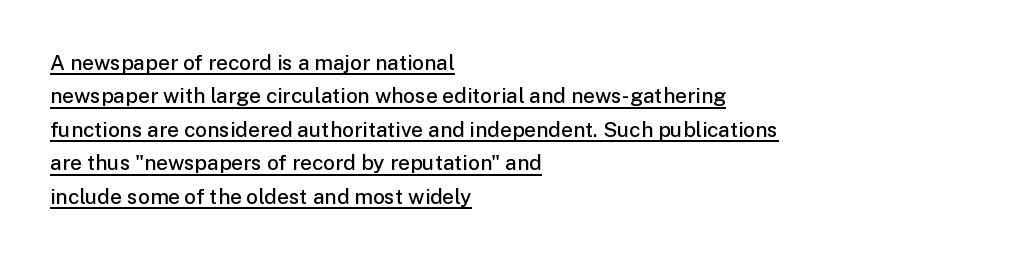
There is no visible air inserted between adjacent glyphs. The rows are spaced the way most documents space them. The compositor pushed each line to the left boundary. Decoration check: the copy is underlined. Firm but not heavy-handed strokes: this text is semibold.
